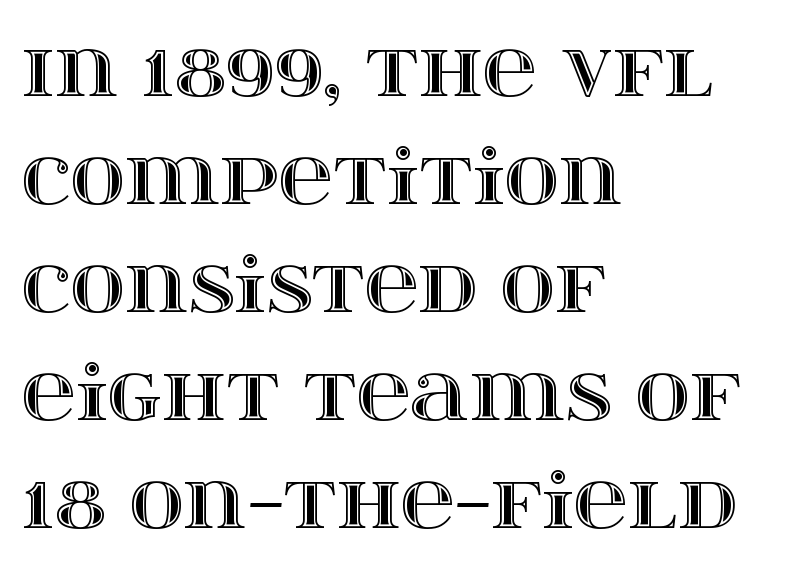
{"italic": "no", "width": "wide", "x_height": "large", "monospaced": "no", "underline": "no", "align": "left", "line_spacing": "normal", "line_spacing_ratio": 1.44, "letter_spacing": "normal", "letter_spacing_em": 0.0, "glyph_px": 75}
